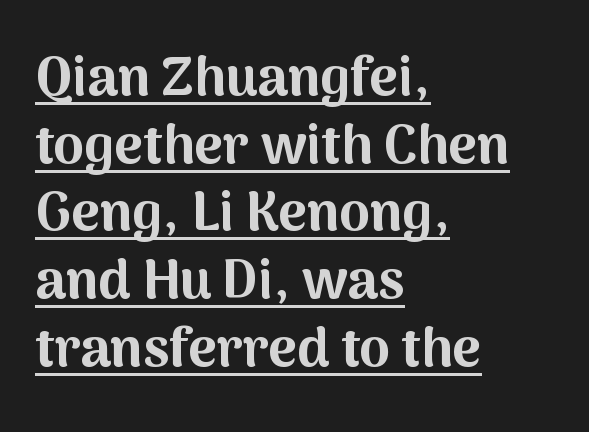
{"serif": "no", "italic": "no", "bold": "yes", "weight": "bold", "width": "normal", "stroke_contrast": "medium", "x_height": "medium", "monospaced": "no", "underline": "yes", "align": "left", "line_spacing_ratio": 1.23, "letter_spacing": "normal", "letter_spacing_em": 0.0, "glyph_px": 55}
